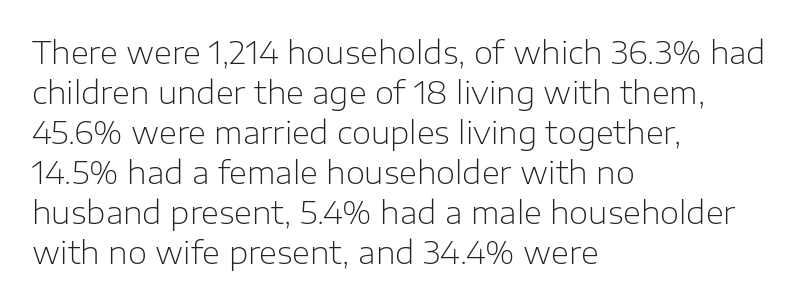
Q: Is the text bold? A: No.
Q: Is the text italic (slanted)? A: No, it is upright.
Q: Is the typeface a serif or a sans-serif typeface? A: Sans-serif.
Q: Is the text underlined? A: No.
Q: How is the paragraph aligned? A: Left-aligned.
Q: Is the spacing between letters normal or unusually wide? A: Normal.
Q: Is the spacing between lines tight, normal or loose? A: Normal.
Q: Width (condensed, normal, or wide)? A: Normal.
Q: Stroke contrast? A: Low.
Q: x-height? A: Medium.
Q: Monospaced? A: No.
